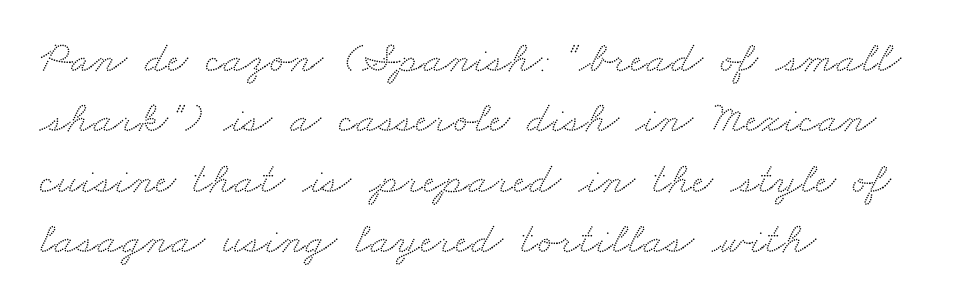
The image shows 45 px wide serif type; set left-aligned, normal line spacing (1.34x), normal letter spacing, not underlined; medium stroke contrast and a small x-height.
